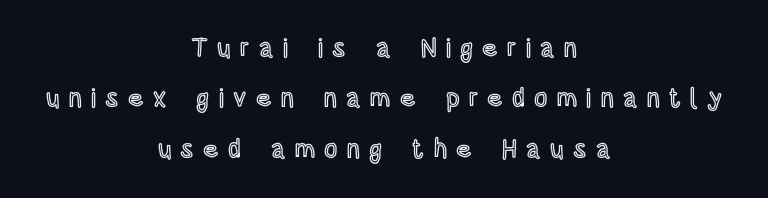
Q: Is the text italic (slanted)? A: No, it is upright.
Q: Is the text underlined? A: No.
Q: How is the paragraph aligned? A: Centered.
Q: Is the spacing between letters normal or unusually wide? A: Unusually wide.
Q: Is the spacing between lines tight, normal or loose? A: Loose.
